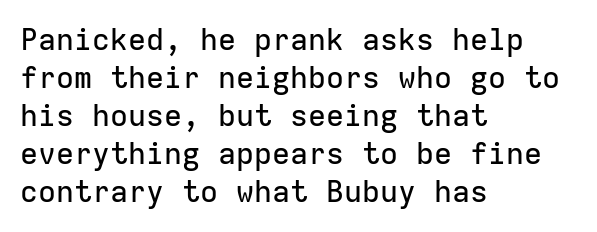
In terms of leading, this rendering sits right in the middle. Note: no serifs on the glyphs. What stands out about the letter spacing? Nothing — it is the standard amount. You could count columns in this text — the font is strictly monospaced. The ragged edge is on the right, which tells us the setting is flush left.
